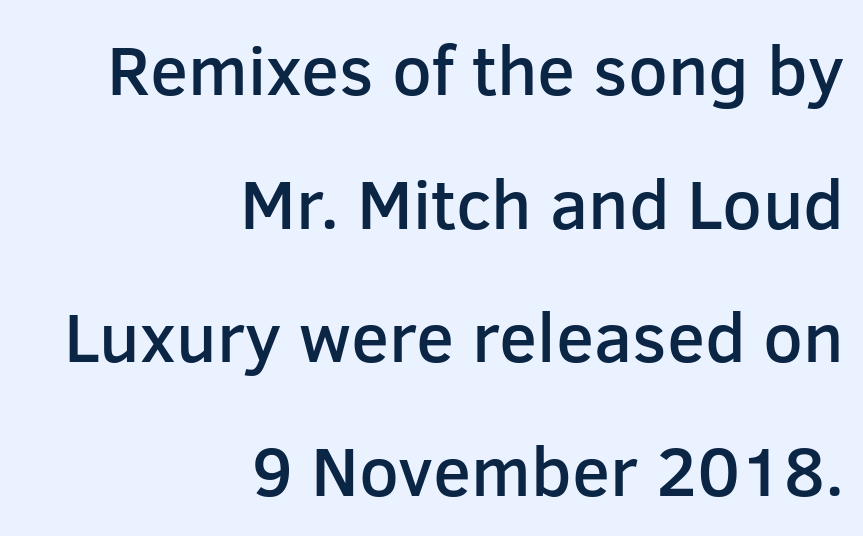
The rendering uses natural spacing where letterforms have individual widths. Look at the tracking — it's just the regular setting, nothing added. Are there feet on the stems? There aren't — it's a sans. Slightly chunky letters — semibold, I'd say, not full bold. Italic? Not at all — the glyphs are vertical.
